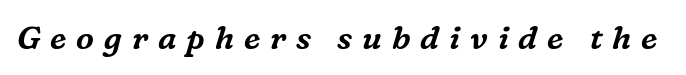
Q: Is the text italic (slanted)? A: Yes, it leans right by about 16 degrees.
Q: Is the typeface a serif or a sans-serif typeface? A: Serif.
Q: Is the text underlined? A: No.
Q: Is the spacing between letters normal or unusually wide? A: Unusually wide.
Q: Width (condensed, normal, or wide)? A: Normal.
Q: Stroke contrast? A: Medium.
Q: x-height? A: Medium.
Q: Monospaced? A: No.
